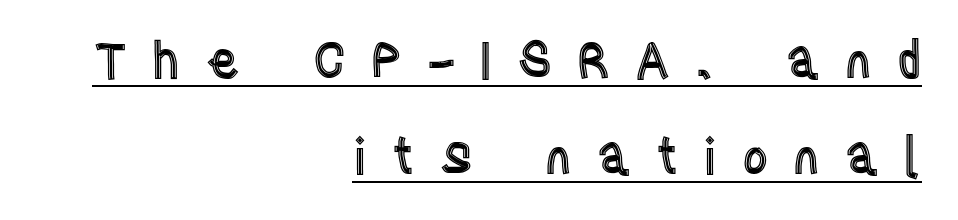
{"italic": "no", "width": "condensed", "x_height": "large", "monospaced": "no", "underline": "yes", "align": "right", "line_spacing": "loose", "line_spacing_ratio": 1.92, "letter_spacing": "wide", "letter_spacing_em": 0.5, "glyph_px": 50}
